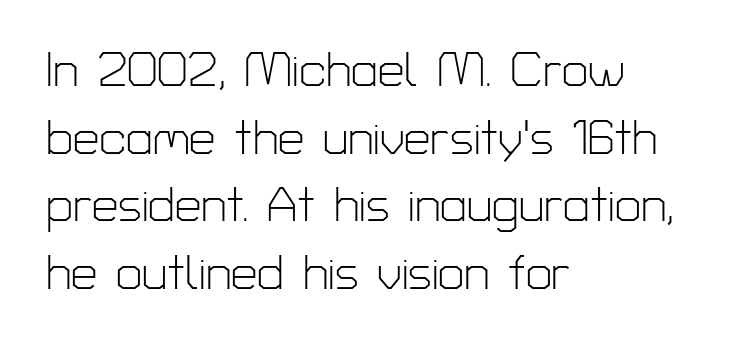
In terms of posture, this sample is upright. Teacher's note: observe the even left margin — that is flush-left alignment. Descenders are the only things crossing below the line. The rendering uses natural spacing where letterforms have individual widths. Stroke terminals: plain, sans-serif. A normal amount of white space separates one row of letters from the next.
